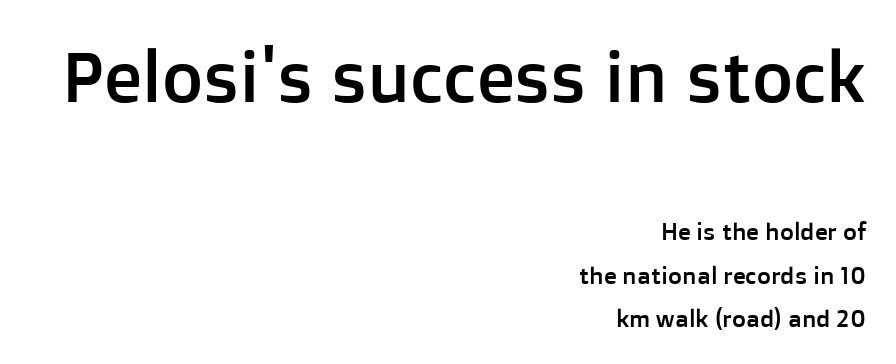
The image shows 71 px sans-serif type, upright; set right-aligned, line spacing 1.81x, normal letter spacing, not underlined; the first (top) block is 2.96x larger; low stroke contrast and a medium x-height.
